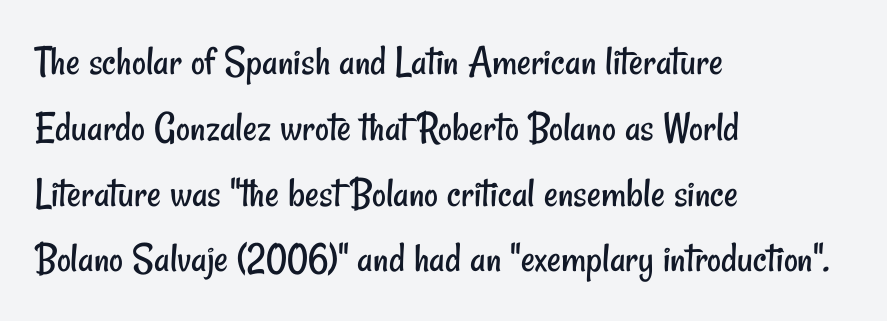
These lines stack with their left ends in a neat column. Words float on clear page, feet unadorned. Stroke terminals: plain, sans-serif. Baseline-to-baseline distance is the conventional proportion of letter height. These lines are rendered in a variable-pitch font.
